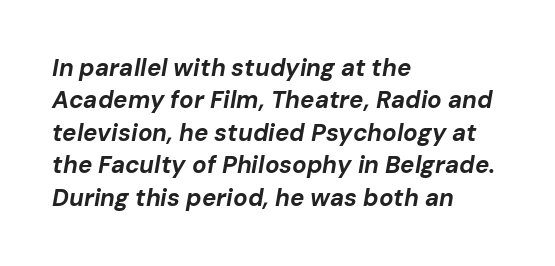
The image shows 24 px bold type, italic (leaning right); set left-aligned, normal line spacing (1.35x), normal letter spacing, not underlined.
